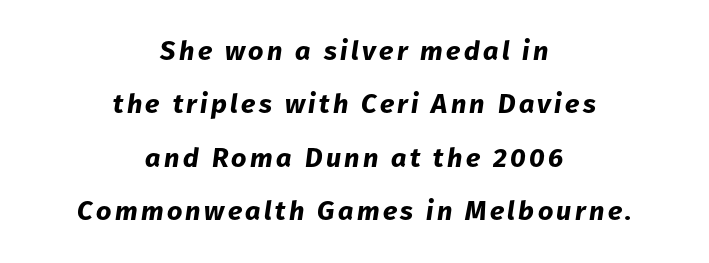
The image shows 27 px bold type, italic (leaning right); set centered, loose line spacing (1.98x), not underlined.
